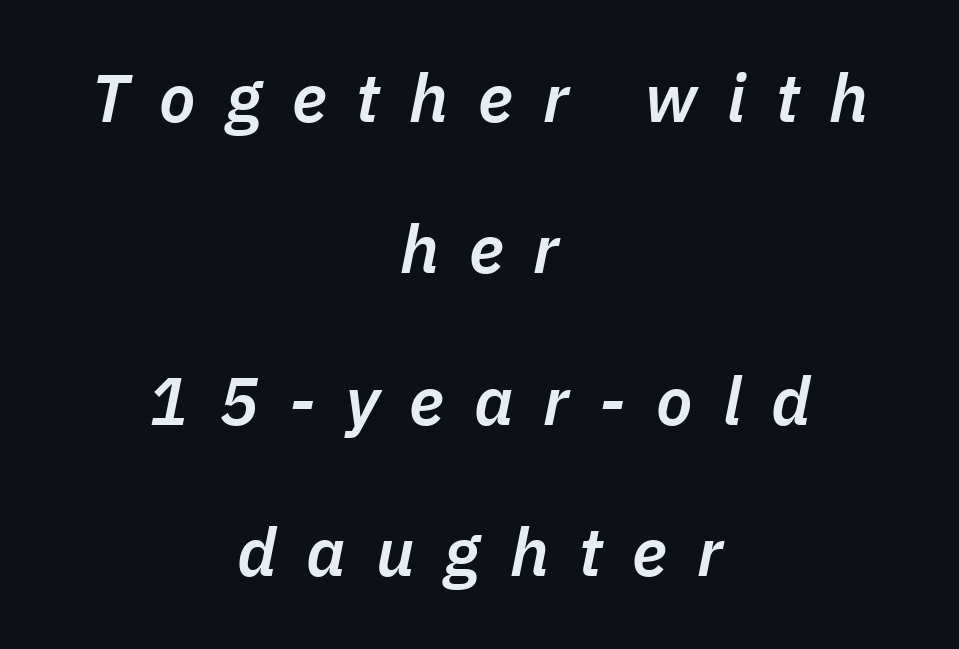
Q: Is the text bold? A: Semi-bold.
Q: Is the text italic (slanted)? A: Yes, it leans right by about 11 degrees.
Q: Is the text underlined? A: No.
Q: How is the paragraph aligned? A: Centered.
Q: Is the spacing between letters normal or unusually wide? A: Unusually wide.
Q: Is the spacing between lines tight, normal or loose? A: Loose.
Q: Width (condensed, normal, or wide)? A: Normal.
Q: Stroke contrast? A: Low.
Q: x-height? A: Medium.
Q: Monospaced? A: No.
